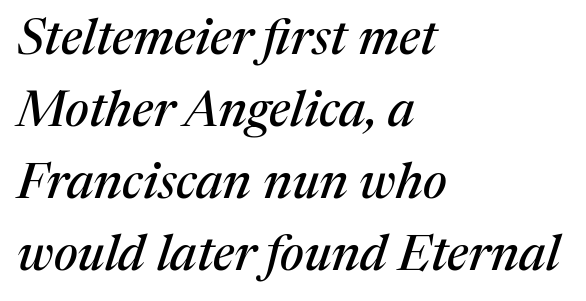
The image shows 50 px serif type, italic (leaning right); set left-aligned, normal line spacing (1.44x), normal letter spacing, not underlined; medium stroke contrast and a medium x-height.
